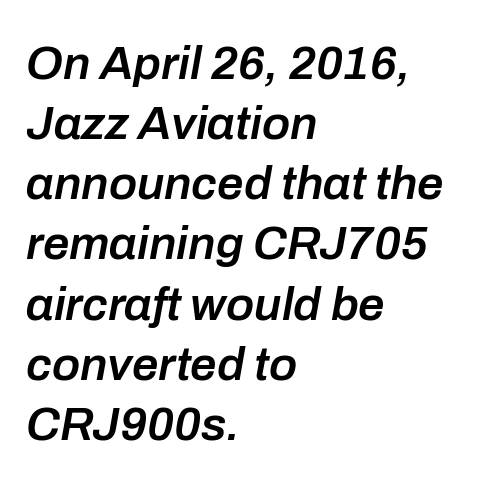
The line-height multiplier appears to be the usual default. The gap between lines stays unmarked. Do the characters align in a grid? No, the font is proportional. The axis of the letterforms is tilted away from vertical. Leftover space on each line is placed entirely after the last word.
